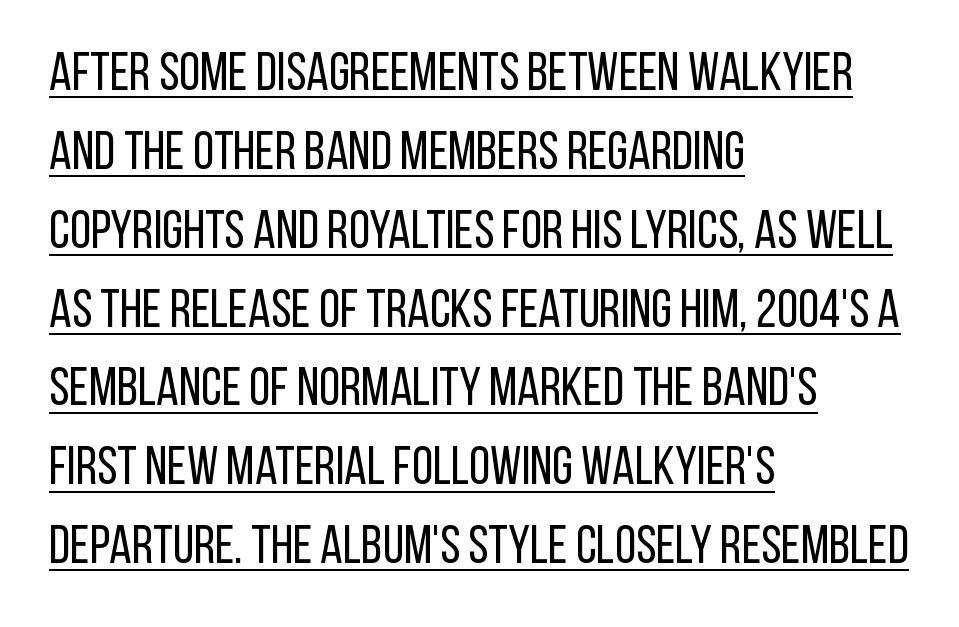
The paragraph has a hard left edge and a soft right edge. The axis of the letterforms is exactly vertical. Heaviness? Minimal to ordinary, like unemphasized prose. Compared with undecorated copy, this sample adds a rule below the words.
